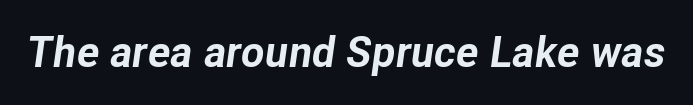
The letters are slanted; this is an italic face. Heavy, bold letterforms. The face used here is proportionally spaced, like ordinary book or web type. The passage shown is not underscored anywhere.
